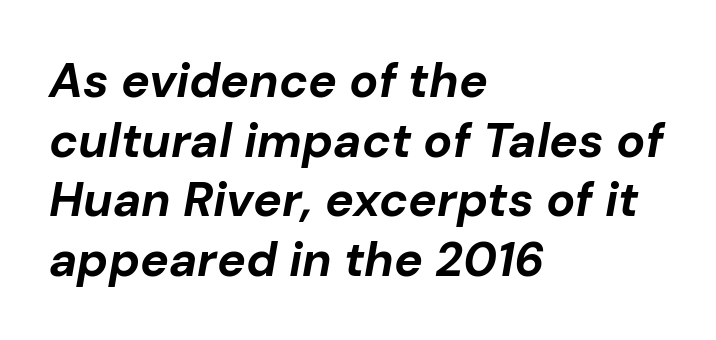
Standard letterfit; no display-style spreading of the glyphs. The face used here has a pronounced slope to its letters. Line beginnings align vertically; line endings do not. No word sits above an underline. Thick stems and heavy bowls — unmistakably bold.
